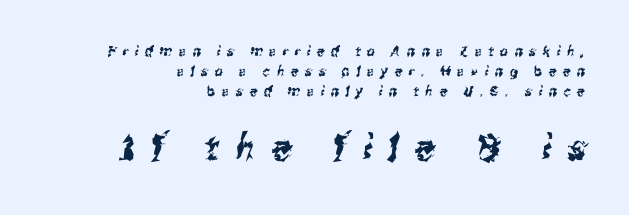
Each letter keeps its own natural width here, so spacing adapts to shape. Rows of type keep a routine distance in the vertical direction. Stroke terminals: plain, sans-serif. Bigger letters appear in the bottom chunk; the top chunk is reduced. Caption: multi-line text, flush right, ragged left.
